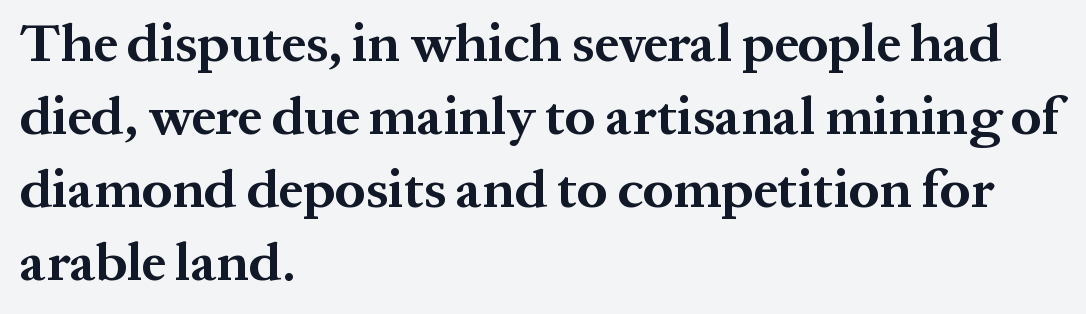
{"serif": "yes", "italic": "no", "bold": "yes", "weight": "bold", "width": "normal", "stroke_contrast": "medium", "x_height": "medium", "monospaced": "no", "underline": "no", "align": "left", "line_spacing": "normal", "line_spacing_ratio": 1.35, "letter_spacing": "normal", "letter_spacing_em": 0.0, "glyph_px": 54}
